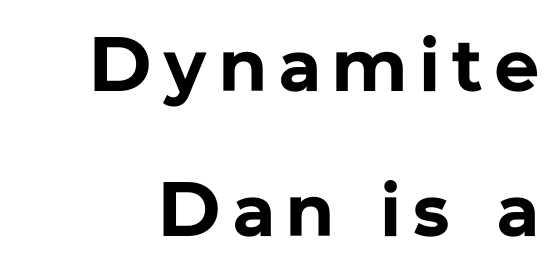
The image shows 77 px bold sans-serif type, upright; set line spacing 1.88x, not underlined; low stroke contrast and a medium x-height.
